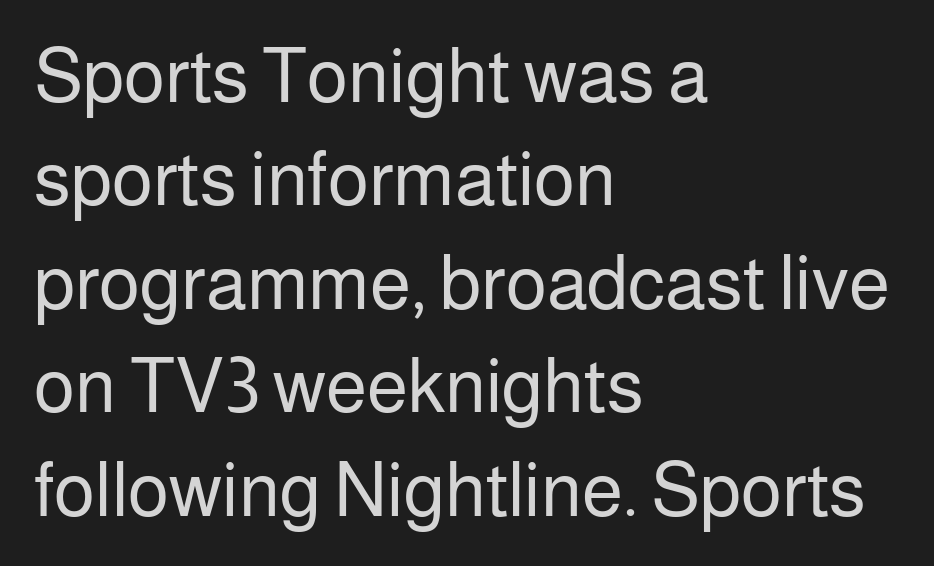
The image shows 75 px regular-weight sans-serif type, upright; set left-aligned, normal line spacing (1.38x), normal letter spacing, not underlined; low stroke contrast and a medium x-height.
